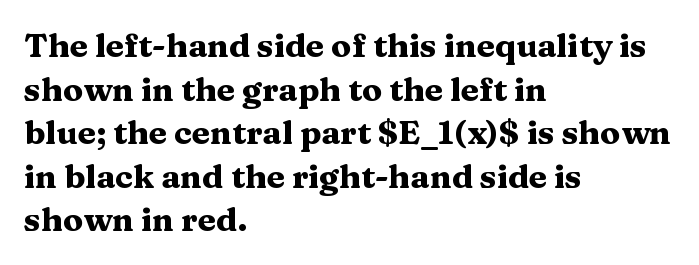
{"serif": "yes", "italic": "no", "bold": "yes", "weight": "heavy", "width": "wide", "stroke_contrast": "medium", "x_height": "medium", "monospaced": "no", "underline": "no", "align": "left", "line_spacing": "normal", "line_spacing_ratio": 1.32, "letter_spacing": "normal", "letter_spacing_em": 0.0, "glyph_px": 33}
